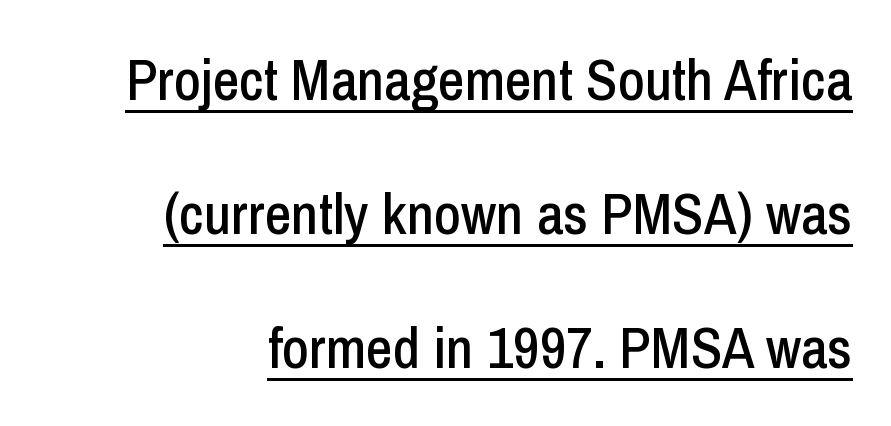
The image shows 58 px condensed sans-serif type, upright; set right-aligned, loose line spacing (2.31x), normal letter spacing, underlined; low stroke contrast and a medium x-height.
